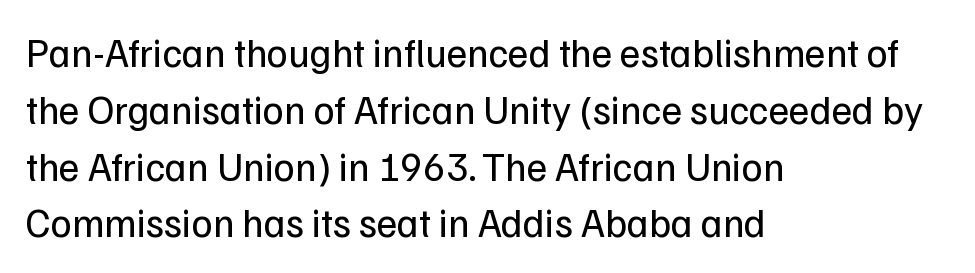
Is the type heavy? It reads as light-to-regular instead. Think of a printed novel: that variable character pitch is what you see here. This rendering employs a face without finishing strokes, i.e., a sans-serif. A roman cut, with each character standing at attention.
